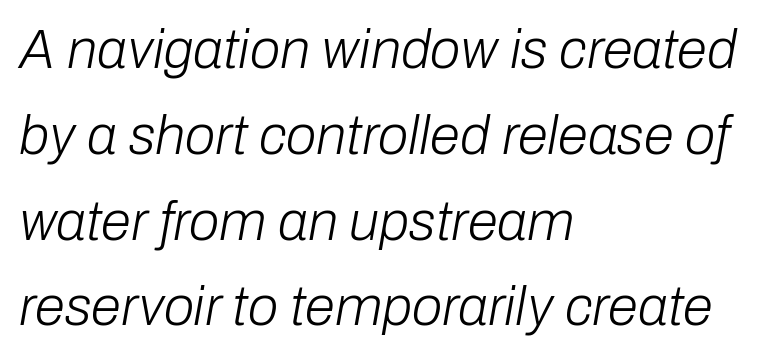
Is the type slanted? Yes — the strokes lean at a clear angle. Default kerning and tracking; the words read as compact shapes. Regarding leading, the lines here are spaced in the standard way. The characters are drawn with everyday or finer stroke widths.
